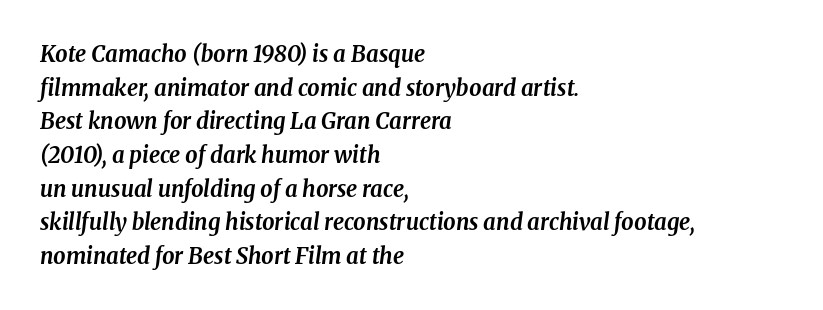
{"italic": "yes", "lean": "right", "slant_degrees": 8, "bold": "yes", "underline": "no", "align": "left", "line_spacing": "normal", "line_spacing_ratio": 1.53, "letter_spacing": "normal", "letter_spacing_em": 0.0, "glyph_px": 22}
